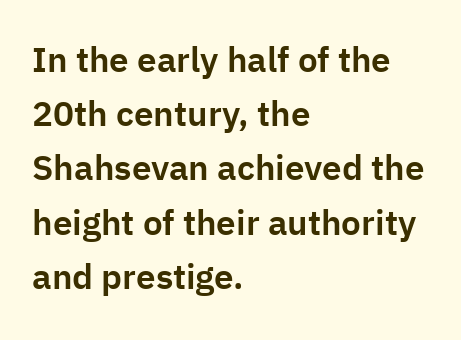
Q: Is the text italic (slanted)? A: No, it is upright.
Q: Is the typeface a serif or a sans-serif typeface? A: Sans-serif.
Q: Is the text underlined? A: No.
Q: How is the paragraph aligned? A: Left-aligned.
Q: Is the spacing between letters normal or unusually wide? A: Normal.
Q: Is the spacing between lines tight, normal or loose? A: Normal.
Q: Width (condensed, normal, or wide)? A: Normal.
Q: Stroke contrast? A: Low.
Q: x-height? A: Medium.
Q: Monospaced? A: No.
